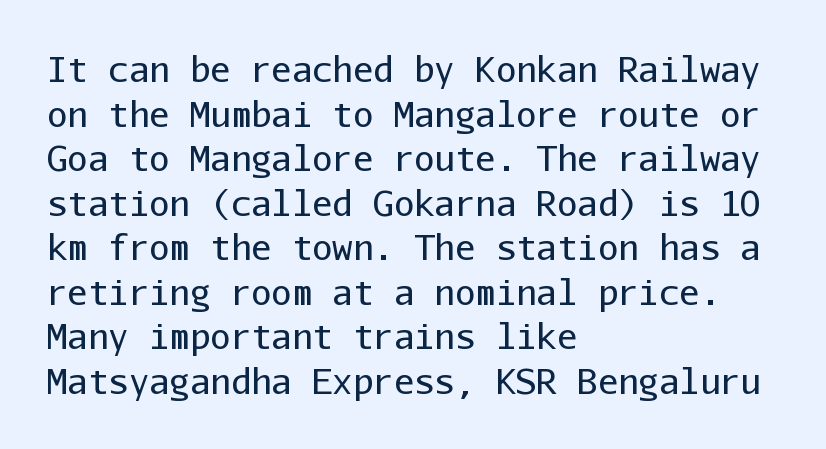
{"serif": "no", "italic": "no", "bold": "no", "weight": "regular", "width": "normal", "stroke_contrast": "low", "x_height": "medium", "monospaced": "yes", "underline": "no", "align": "left", "line_spacing": "normal", "line_spacing_ratio": 1.31, "letter_spacing": "normal", "letter_spacing_em": 0.0, "glyph_px": 34}
